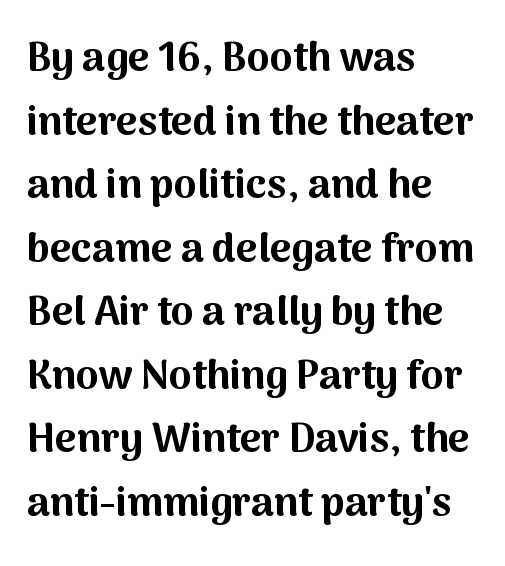
The image shows 41 px bold sans-serif type, upright; set left-aligned, normal line spacing (1.55x), normal letter spacing, not underlined; medium stroke contrast and a medium x-height.
